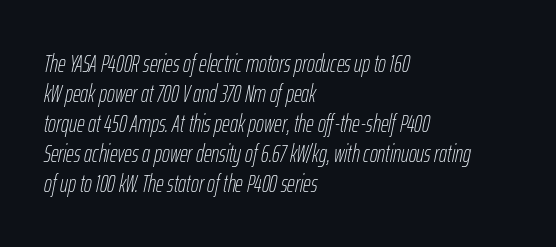
Q: Is the text bold? A: No.
Q: Is the text italic (slanted)? A: Yes, it leans right by about 12 degrees.
Q: Is the text underlined? A: No.
Q: How is the paragraph aligned? A: Left-aligned.
Q: Is the spacing between letters normal or unusually wide? A: Normal.
Q: Is the spacing between lines tight, normal or loose? A: Normal.
